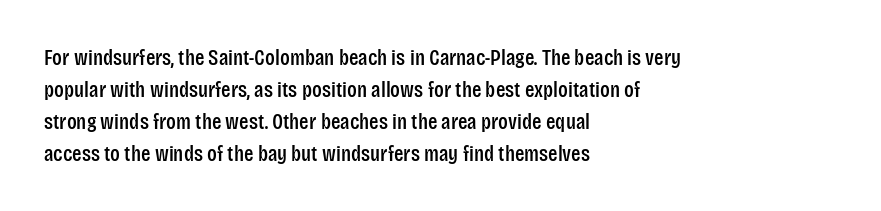
{"italic": "no", "underline": "no", "align": "left", "line_spacing": "normal", "line_spacing_ratio": 1.45, "letter_spacing": "normal", "letter_spacing_em": 0.0, "glyph_px": 22}
